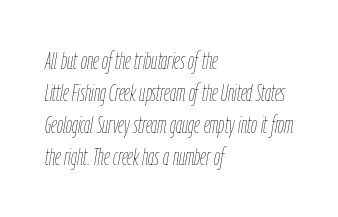
Q: Is the text bold? A: No.
Q: Is the text italic (slanted)? A: Yes, it leans right by about 9 degrees.
Q: Is the text underlined? A: No.
Q: How is the paragraph aligned? A: Left-aligned.
Q: Is the spacing between letters normal or unusually wide? A: Normal.
Q: Is the spacing between lines tight, normal or loose? A: Normal.
